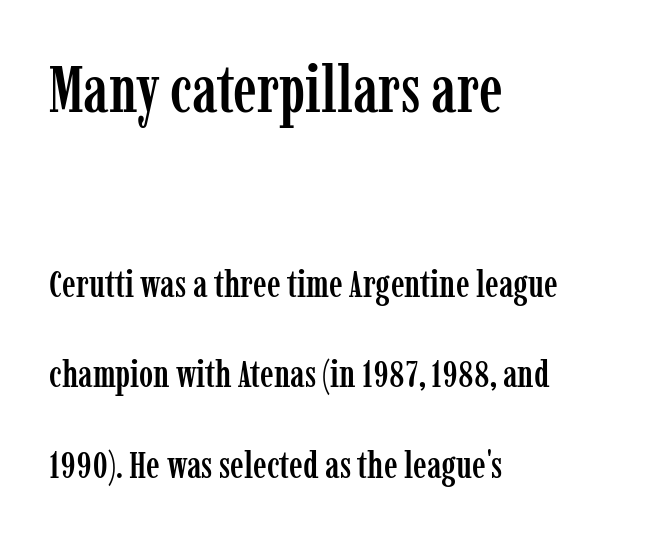
Spacing verdict: proportional, widths tailored to each character. The space directly below the letters is spotless. The composition opens big and finishes small. What kind of face is this? One with serifs. Look at the tracking — it's just the regular setting, nothing added.
